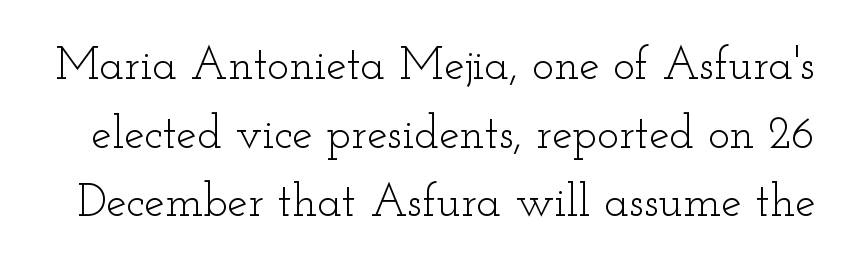
Only glyphs here, with clear space below each row. Here the designer chose a conventional face with non-uniform glyph widths. This is serif lettering, the kind often seen in printed books. The font's upright variant was chosen for this text. Baseline-to-baseline distance is the conventional proportion of letter height.
